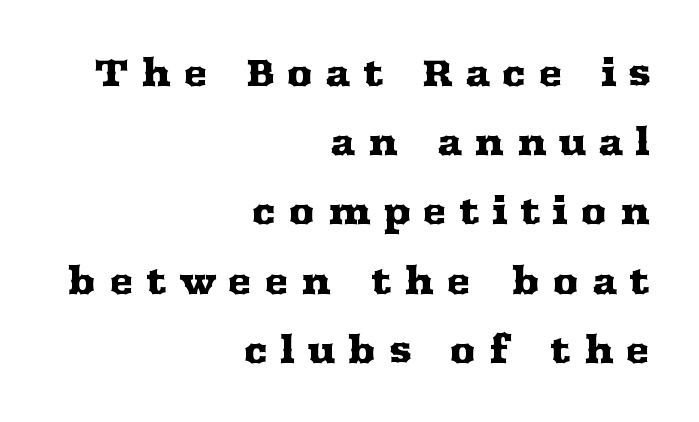
Q: Is the text italic (slanted)? A: No, it is upright.
Q: Is the typeface a serif or a sans-serif typeface? A: Serif.
Q: Is the text underlined? A: No.
Q: How is the paragraph aligned? A: Right-aligned.
Q: Is the spacing between letters normal or unusually wide? A: Unusually wide.
Q: Width (condensed, normal, or wide)? A: Wide.
Q: Stroke contrast? A: Medium.
Q: x-height? A: Medium.
Q: Monospaced? A: No.
